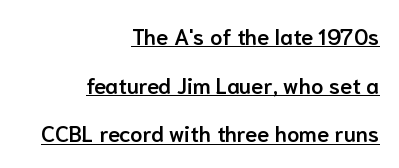
{"italic": "no", "bold": "semi", "underline": "yes", "align": "right", "line_spacing": "loose", "line_spacing_ratio": 2.21, "letter_spacing": "normal", "letter_spacing_em": 0.0, "glyph_px": 22}
